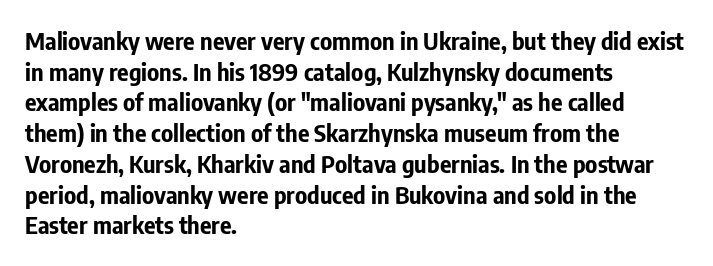
{"italic": "no", "bold": "yes", "underline": "no", "align": "left", "line_spacing": "normal", "line_spacing_ratio": 1.28, "letter_spacing": "normal", "letter_spacing_em": 0.0, "glyph_px": 24}
